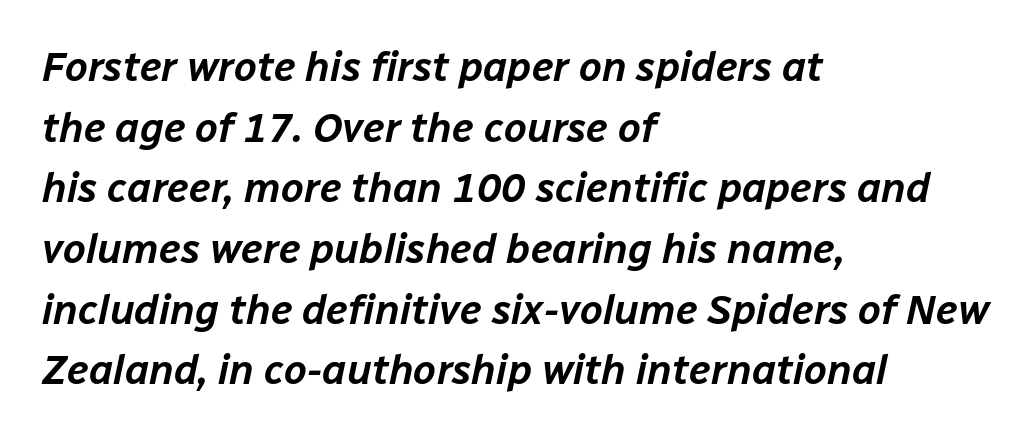
Q: Is the text italic (slanted)? A: Yes, it leans right by about 12 degrees.
Q: Is the text underlined? A: No.
Q: How is the paragraph aligned? A: Left-aligned.
Q: Is the spacing between letters normal or unusually wide? A: Normal.
Q: Is the spacing between lines tight, normal or loose? A: Normal.
Q: Width (condensed, normal, or wide)? A: Normal.
Q: Stroke contrast? A: Low.
Q: x-height? A: Medium.
Q: Monospaced? A: No.
